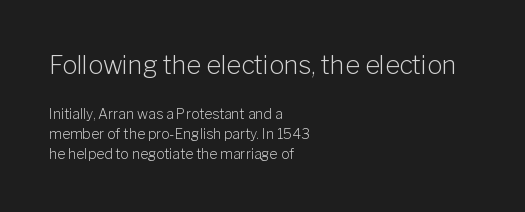
The passage shown begins with its larger block and ends with its smaller one. Summary of vertical rhythm: regular, with standard interline spacing. Leftover space on each line is placed entirely after the last word. Weight: not bold — regular or lighter. Unmarked baselines from the first word to the last.
